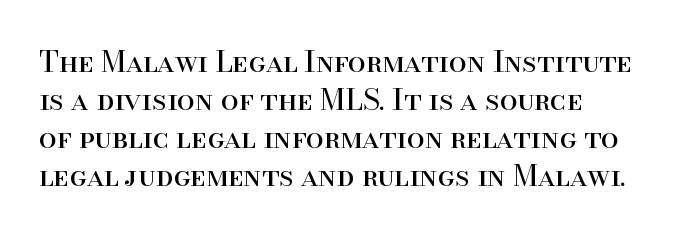
Q: Is the text bold? A: No.
Q: Is the text italic (slanted)? A: No, it is upright.
Q: Is the typeface a serif or a sans-serif typeface? A: Serif.
Q: Is the text underlined? A: No.
Q: How is the paragraph aligned? A: Left-aligned.
Q: Is the spacing between letters normal or unusually wide? A: Normal.
Q: Is the spacing between lines tight, normal or loose? A: Normal.
Q: Width (condensed, normal, or wide)? A: Normal.
Q: Stroke contrast? A: High.
Q: x-height? A: Small.
Q: Monospaced? A: No.
